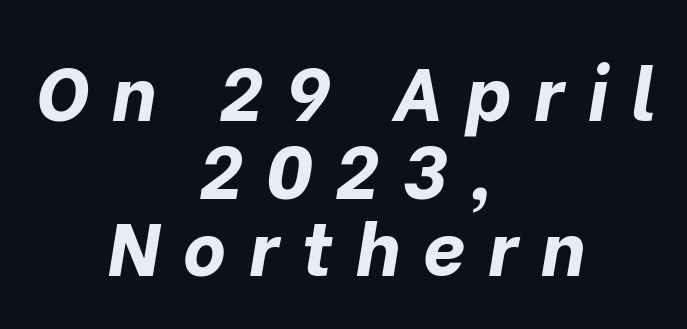
The image shows 74 px bold type, italic (leaning right); set centered, tight line spacing (1.05x), unusually wide letter spacing (+0.31 em), not underlined; low stroke contrast and a medium x-height.
